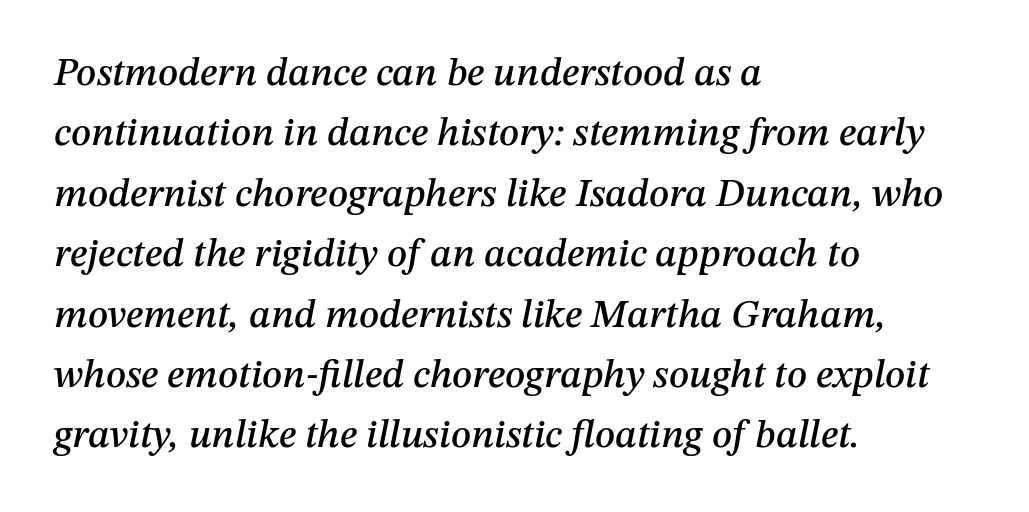
Q: Is the text italic (slanted)? A: Yes, it leans right by about 12 degrees.
Q: Is the text underlined? A: No.
Q: How is the paragraph aligned? A: Left-aligned.
Q: Is the spacing between letters normal or unusually wide? A: Normal.
Q: Is the spacing between lines tight, normal or loose? A: Normal.
Q: Width (condensed, normal, or wide)? A: Normal.
Q: Stroke contrast? A: Medium.
Q: x-height? A: Medium.
Q: Monospaced? A: No.
